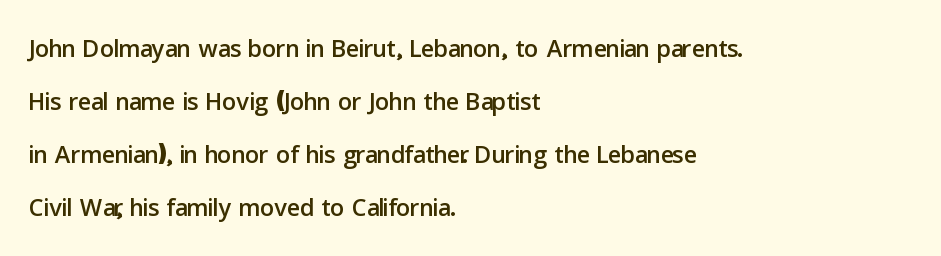
The gap between lines stays unmarked. Is there much room between lines? A standard amount, neither cramped nor airy. Inter-character spacing is left at the font's built-in metrics. The rendering anchors every line to the left-hand side. This is roman type, the default non-slanted kind.
